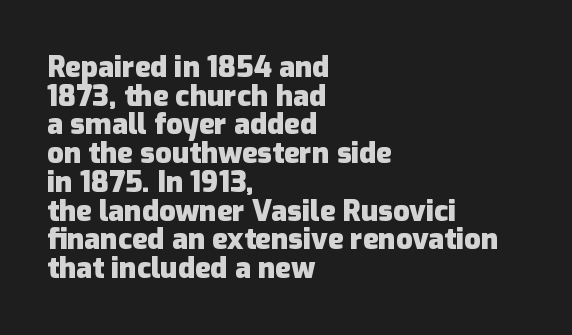
Q: Is the text bold? A: Yes.
Q: Is the text italic (slanted)? A: No, it is upright.
Q: Is the typeface a serif or a sans-serif typeface? A: Sans-serif.
Q: Is the text underlined? A: No.
Q: How is the paragraph aligned? A: Left-aligned.
Q: Is the spacing between letters normal or unusually wide? A: Normal.
Q: Is the spacing between lines tight, normal or loose? A: Tight.
Q: Width (condensed, normal, or wide)? A: Normal.
Q: Stroke contrast? A: Low.
Q: x-height? A: Medium.
Q: Monospaced? A: No.
